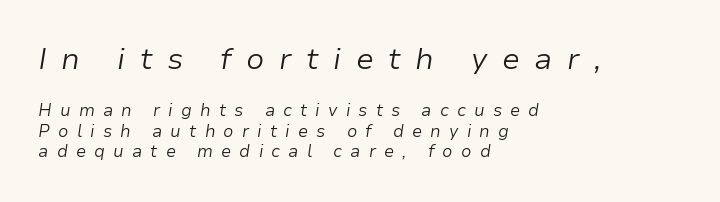
Q: Is the text bold? A: No.
Q: Is the text italic (slanted)? A: Yes, it leans right by about 9 degrees.
Q: Is the text underlined? A: No.
Q: How is the paragraph aligned? A: Left-aligned.
Q: Is the spacing between letters normal or unusually wide? A: Unusually wide.
Q: Which block of text is set in a larger size, the first (top) or the second (bottom)? A: The first (top) one.
Q: Width (condensed, normal, or wide)? A: Normal.
Q: Stroke contrast? A: Low.
Q: x-height? A: Medium.
Q: Monospaced? A: No.
